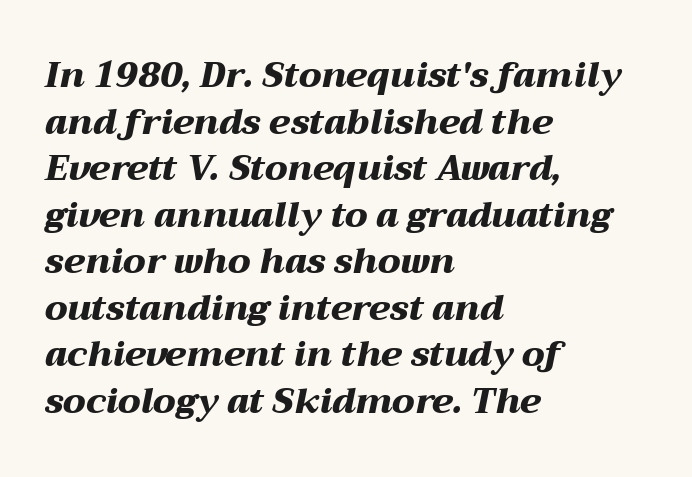
The image shows 35 px heavy, wide type, italic (leaning right); set left-aligned, normal line spacing (1.33x), normal letter spacing, not underlined; medium stroke contrast and a medium x-height.
